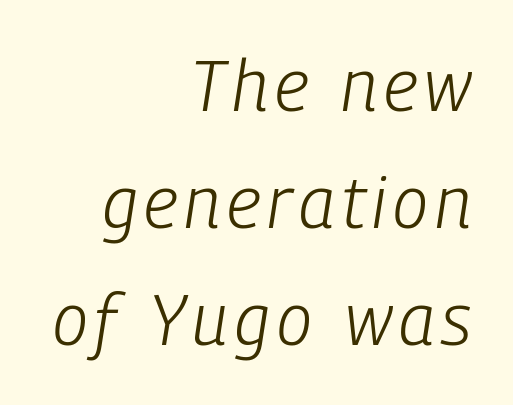
Each letter keeps its own natural width here, so spacing adapts to shape. Designer's note — italics engaged. Which margin do the lines hug? The right one — the left edge is uneven. The line-height multiplier appears to be the usual default.
